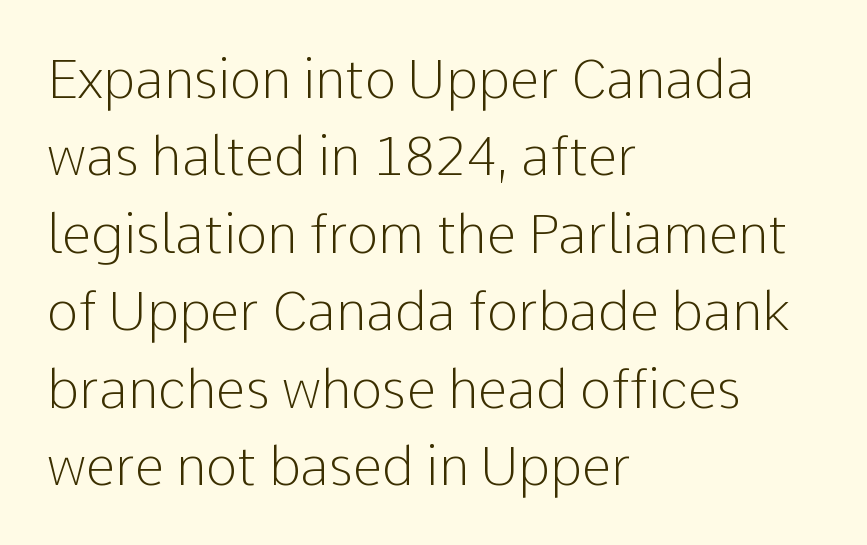
These lines were composed using upright roman letters. Serif or sans? Sans — the stroke terminals are bare. Vertical spacing — default. The zone under the glyphs is completely vacant. The paragraph shown leans on its left margin.
